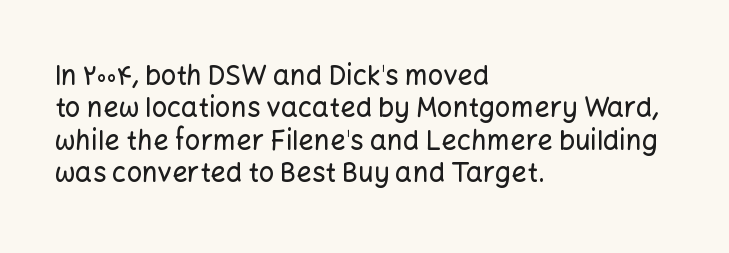
Q: Is the text italic (slanted)? A: No, it is upright.
Q: Is the text underlined? A: No.
Q: How is the paragraph aligned? A: Left-aligned.
Q: Is the spacing between letters normal or unusually wide? A: Normal.
